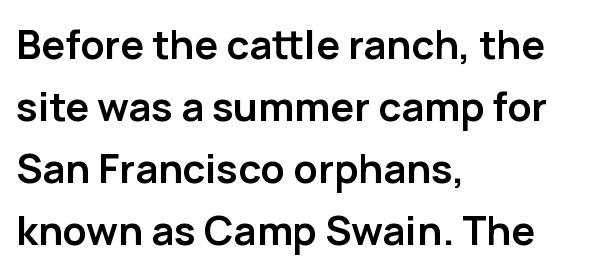
{"serif": "no", "italic": "no", "bold": "yes", "weight": "semibold", "width": "normal", "stroke_contrast": "low", "x_height": "medium", "monospaced": "no", "underline": "no", "align": "left", "line_spacing": "normal", "line_spacing_ratio": 1.55, "letter_spacing": "normal", "letter_spacing_em": 0.0, "glyph_px": 40}
